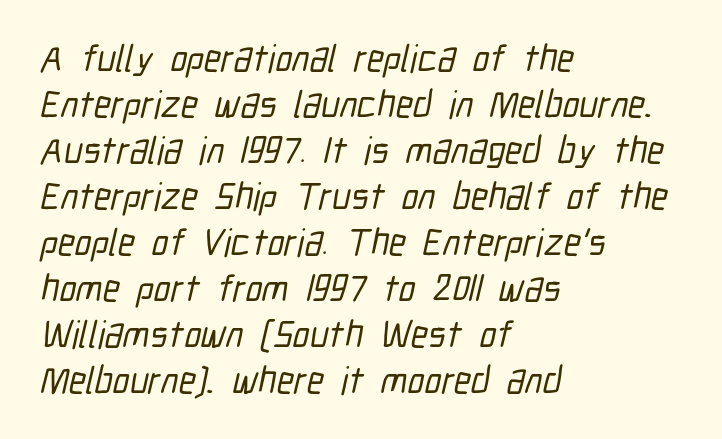
Q: Is the typeface a serif or a sans-serif typeface? A: Sans-serif.
Q: Is the text underlined? A: No.
Q: How is the paragraph aligned? A: Left-aligned.
Q: Is the spacing between letters normal or unusually wide? A: Normal.
Q: Width (condensed, normal, or wide)? A: Condensed.
Q: Stroke contrast? A: Low.
Q: x-height? A: Medium.
Q: Monospaced? A: No.
